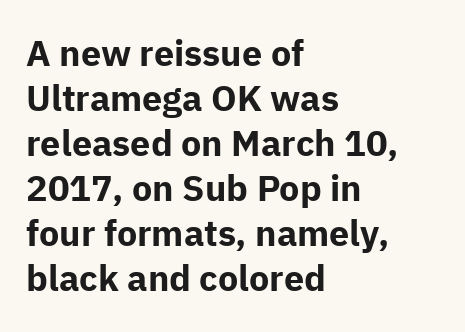
{"serif": "no", "italic": "no", "bold": "yes", "weight": "bold", "width": "normal", "stroke_contrast": "low", "x_height": "medium", "monospaced": "no", "underline": "no", "align": "left", "line_spacing": "normal", "line_spacing_ratio": 1.25, "letter_spacing": "normal", "letter_spacing_em": 0.0, "glyph_px": 36}
